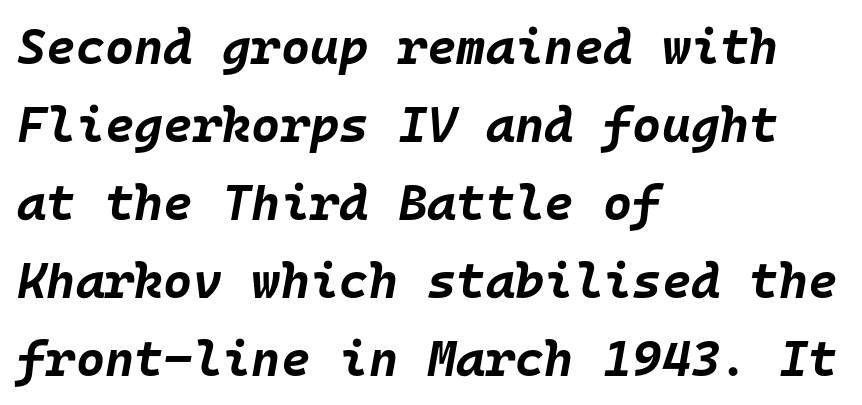
{"italic": "yes", "lean": "right", "slant_degrees": 10, "bold": "yes", "weight": "bold", "width": "normal", "stroke_contrast": "low", "x_height": "large", "monospaced": "yes", "underline": "no", "align": "left", "line_spacing": "normal", "line_spacing_ratio": 1.56, "letter_spacing": "normal", "letter_spacing_em": 0.0, "glyph_px": 50}
